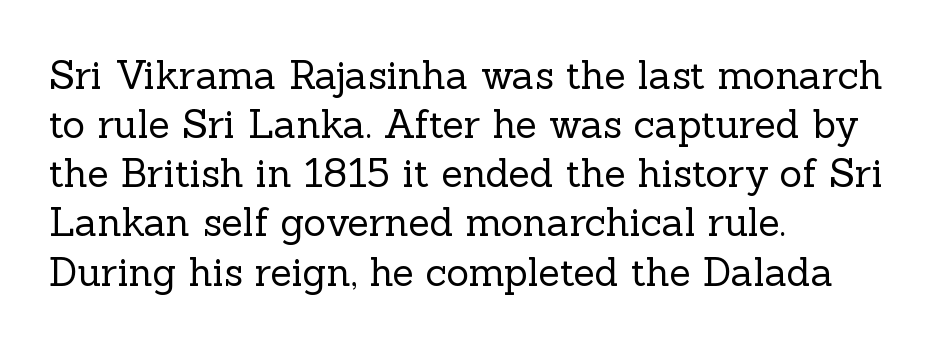
{"serif": "yes", "italic": "no", "bold": "no", "weight": "regular", "width": "normal", "x_height": "medium", "monospaced": "no", "underline": "no", "align": "left", "line_spacing": "normal", "line_spacing_ratio": 1.26, "letter_spacing": "normal", "letter_spacing_em": 0.0, "glyph_px": 39}
